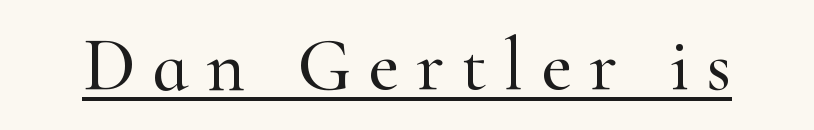
The image shows 75 px serif type, upright; set unusually wide letter spacing (+0.23 em), underlined; high stroke contrast and a small x-height.
